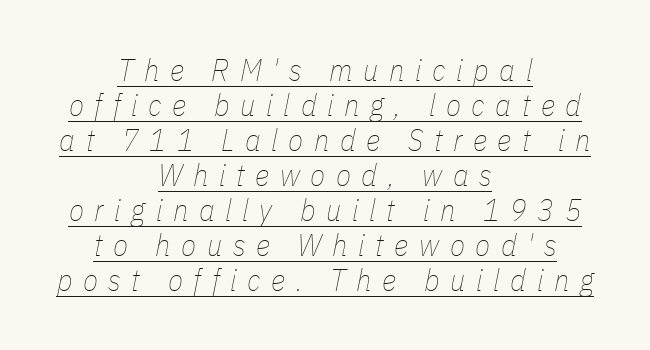
Q: Is the text bold? A: No.
Q: Is the text italic (slanted)? A: Yes, it leans right by about 11 degrees.
Q: Is the text underlined? A: Yes.
Q: How is the paragraph aligned? A: Centered.
Q: Is the spacing between letters normal or unusually wide? A: Unusually wide.
Q: Is the spacing between lines tight, normal or loose? A: Tight.
Q: Width (condensed, normal, or wide)? A: Condensed.
Q: Stroke contrast? A: Low.
Q: x-height? A: Medium.
Q: Monospaced? A: No.
